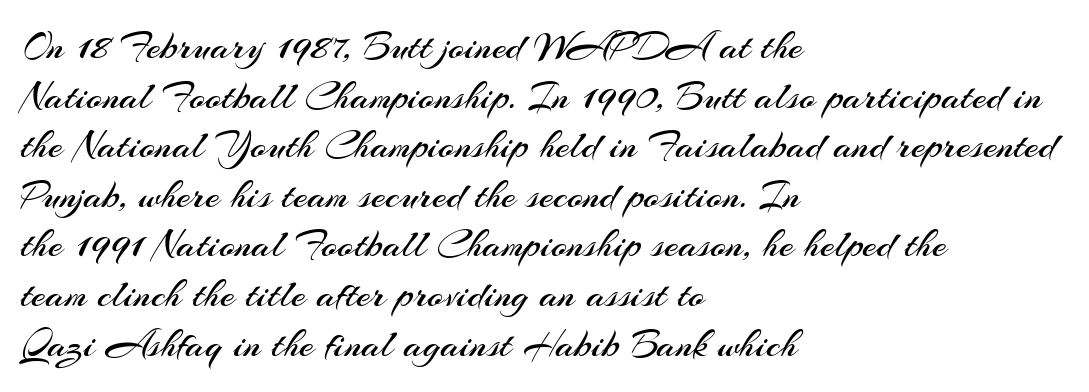
The image shows 41 px regular-weight sans-serif type; set left-aligned, line spacing 1.21x, normal letter spacing, not underlined; medium stroke contrast and a small x-height.
